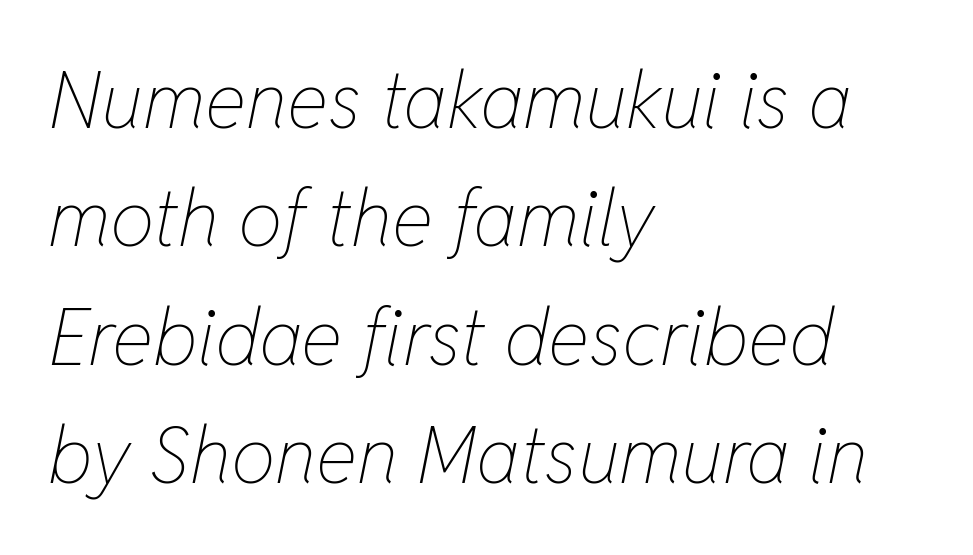
Q: Is the text bold? A: No.
Q: Is the text italic (slanted)? A: Yes, it leans right by about 11 degrees.
Q: Is the text underlined? A: No.
Q: How is the paragraph aligned? A: Left-aligned.
Q: Is the spacing between letters normal or unusually wide? A: Normal.
Q: Is the spacing between lines tight, normal or loose? A: Normal.
Q: Width (condensed, normal, or wide)? A: Condensed.
Q: Stroke contrast? A: Low.
Q: x-height? A: Medium.
Q: Monospaced? A: No.
